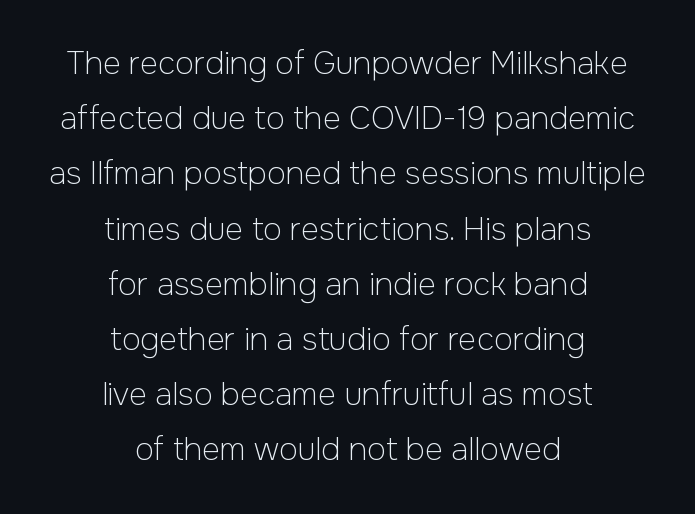
Reading down the block, each line starts at a different indent, mirrored at its end. How are the letters spaced? Ordinarily, with no added tracking. This rendering employs a face without finishing strokes, i.e., a sans-serif. Here the designer chose a conventional face with non-uniform glyph widths.
